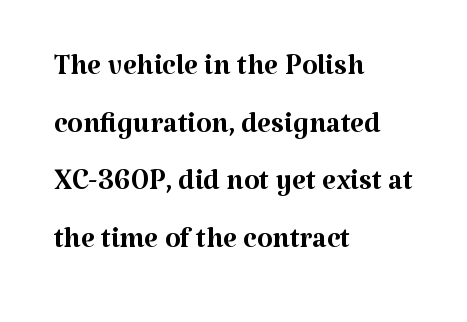
The font family rendered here belongs to the serif group. The rendering anchors every line to the left-hand side. Whoever set this chose a conventional vertical rhythm. Each letter keeps its own natural width here, so spacing adapts to shape.
